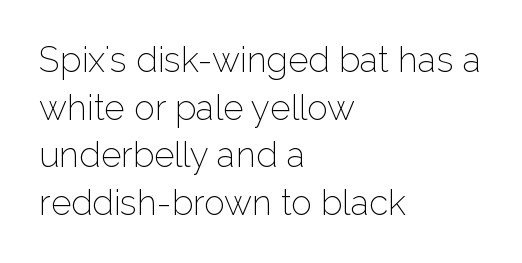
{"serif": "no", "italic": "no", "bold": "no", "weight": "thin", "width": "normal", "stroke_contrast": "low", "x_height": "medium", "monospaced": "no", "underline": "no", "align": "left", "line_spacing": "normal", "line_spacing_ratio": 1.36, "letter_spacing": "normal", "letter_spacing_em": 0.0, "glyph_px": 35}
